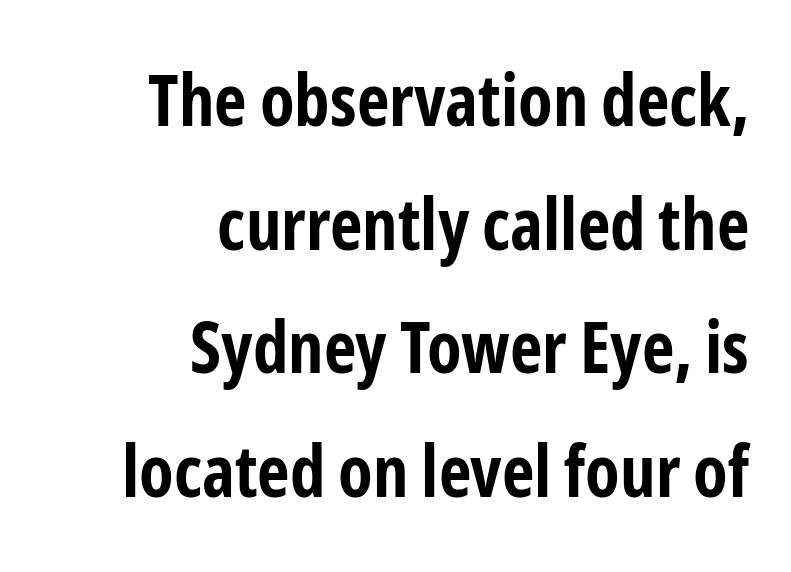
Heavy, bold letterforms. Right-aligned paragraph, ragged on the left. The words here are not underlined. The glyphs in this specimen are sans serif. Posture: upright roman.
